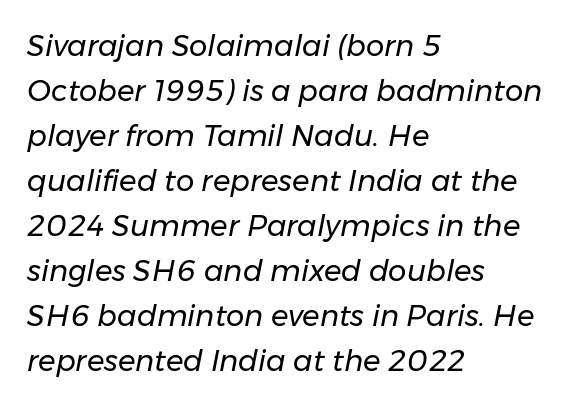
The passage shown stacks its lines at a standard gap. Each letter keeps its own natural width here, so spacing adapts to shape. Short note: letters normally spaced. Honestly, there is no underline to notice here at all. The font is comparable to plain body text, perhaps lighter. In terms of posture, this sample is oblique.
